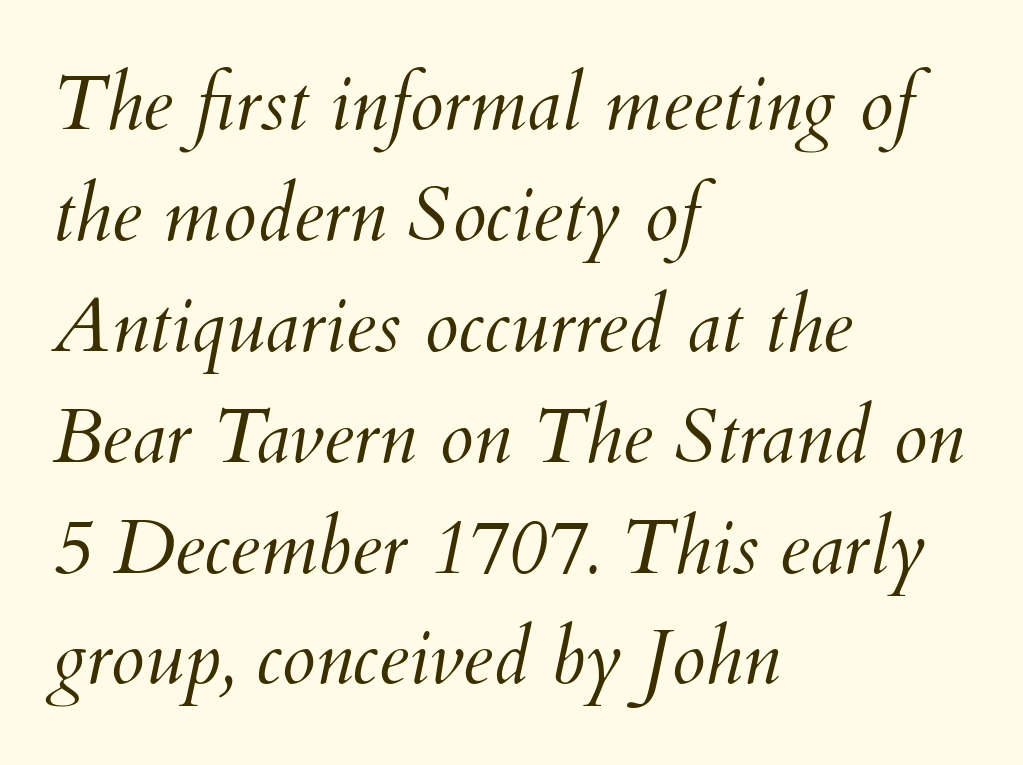
When letters slant like this, we call the style italic. Observe the ordinary spacing: letters are neighbours, not strangers. Proportional: the letters do not fall into vertical columns. Stroke thickness stays within the range of a standard reading face or lighter. Short and long lines alike share a common starting point at left.
